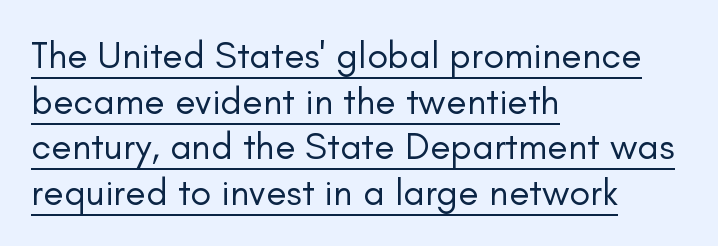
Nobody touched the tracking dial on this one. Ink coverage per letter is moderate at most. Each letter's strokes conclude bluntly, with no projecting serifs. A typesetter would mark this as roman, not italic. Do the characters align in a grid? No, the font is proportional.
